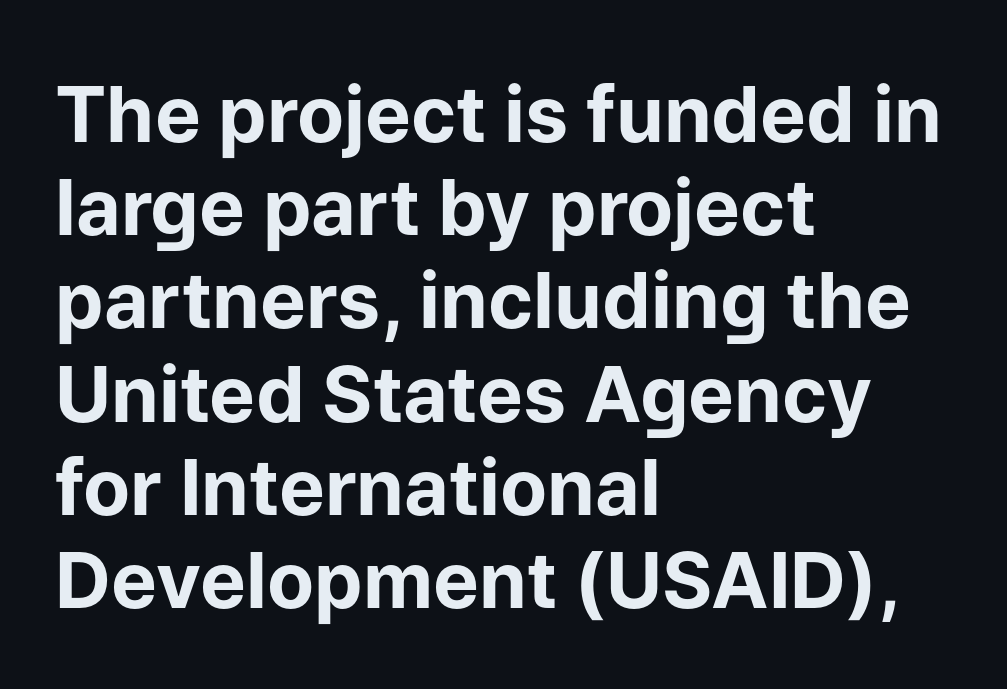
This is the regular roman posture of the typeface. The passage shown is typed in a proportional face where columns would drift. Chunky letters — that's bold for sure. The foot of each line stays bare and open.
